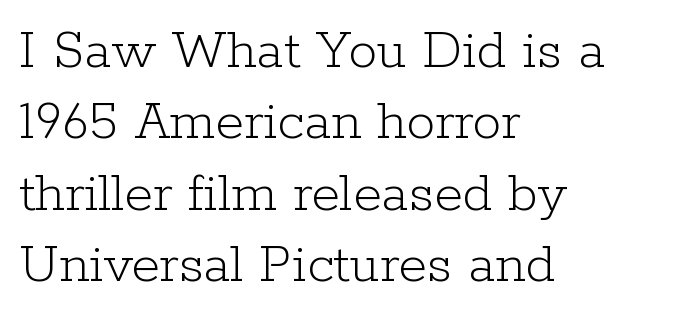
{"serif": "yes", "italic": "no", "bold": "no", "weight": "light", "width": "normal", "stroke_contrast": "low", "x_height": "medium", "monospaced": "no", "underline": "no", "align": "left", "line_spacing_ratio": 1.23, "letter_spacing": "normal", "letter_spacing_em": 0.0, "glyph_px": 58}
